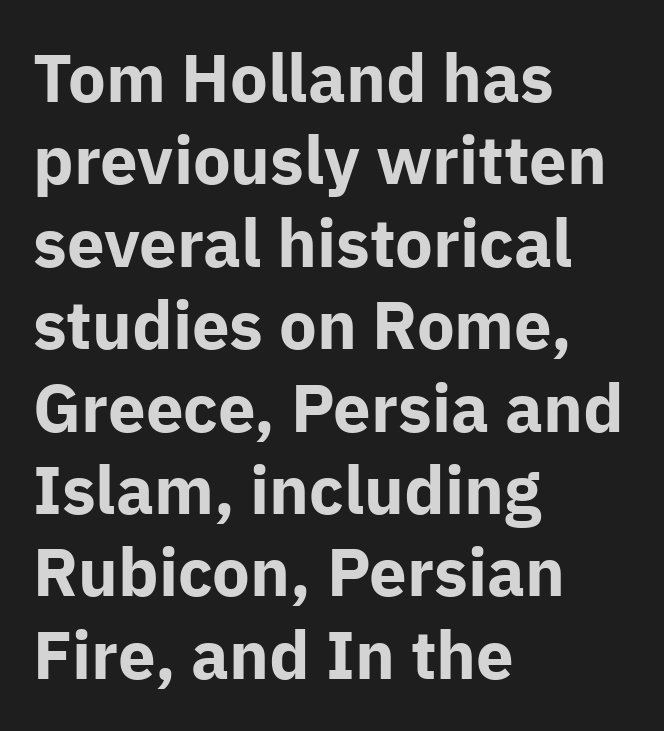
The image shows 67 px bold sans-serif type, upright; set left-aligned, line spacing 1.23x, normal letter spacing, not underlined; low stroke contrast and a medium x-height.
